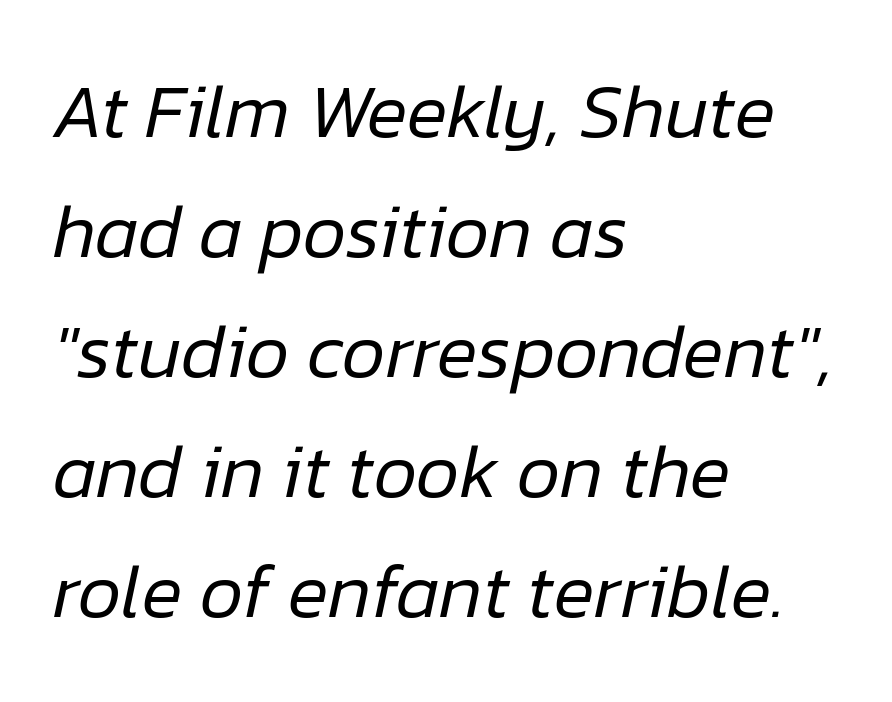
Q: Is the text bold? A: No.
Q: Is the text italic (slanted)? A: Yes, it leans right by about 12 degrees.
Q: Is the text underlined? A: No.
Q: How is the paragraph aligned? A: Left-aligned.
Q: Is the spacing between letters normal or unusually wide? A: Normal.
Q: Is the spacing between lines tight, normal or loose? A: Normal.
Q: Width (condensed, normal, or wide)? A: Normal.
Q: Stroke contrast? A: Low.
Q: x-height? A: Medium.
Q: Monospaced? A: No.
